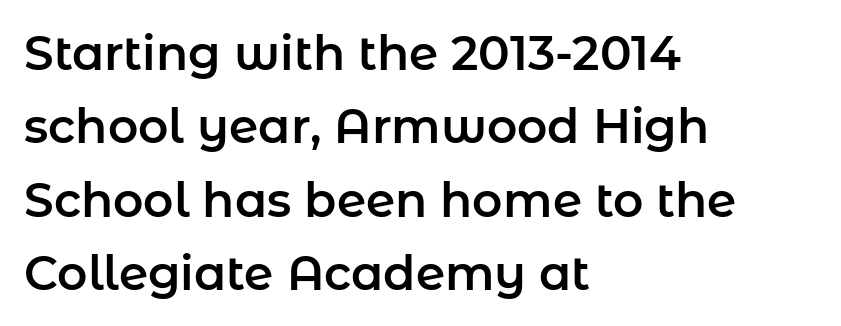
A typesetter would label this face a sans. Glyph-to-glyph distance matches everyday printed text. Proportional: the letters do not fall into vertical columns. The passage is arranged the way most books set body copy — flush left. One glance says typical: line gaps are just what's usual.
